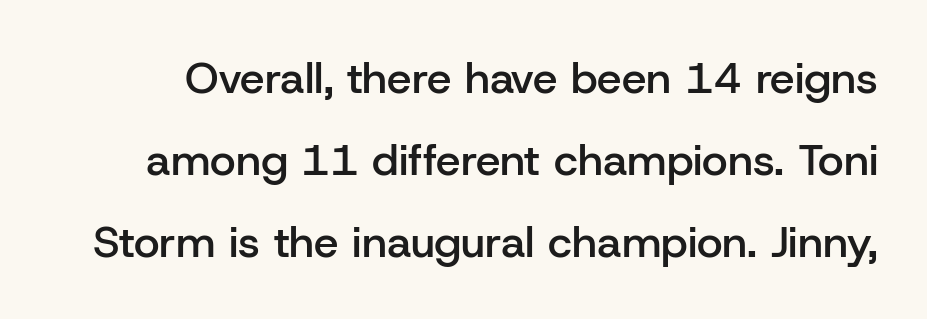
{"serif": "no", "italic": "no", "bold": "semi", "weight": "semibold", "width": "normal", "stroke_contrast": "low", "x_height": "medium", "monospaced": "no", "underline": "no", "line_spacing_ratio": 1.86, "letter_spacing": "normal", "letter_spacing_em": 0.0, "glyph_px": 44}
